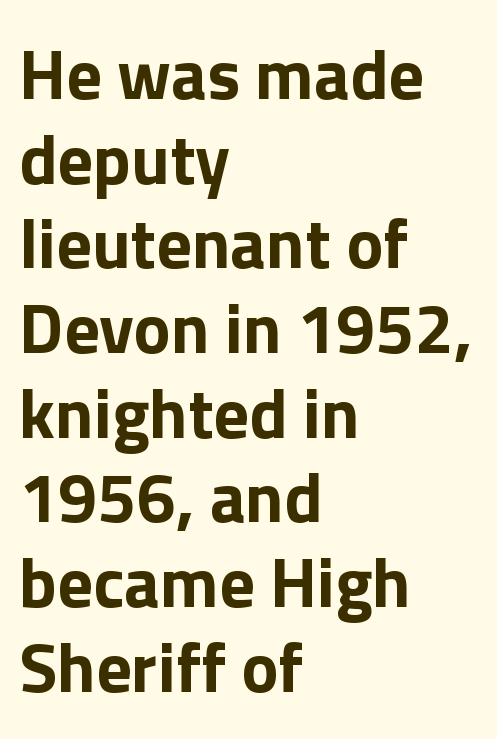
The image shows 70 px bold sans-serif type, upright; set left-aligned, line spacing 1.21x, normal letter spacing, not underlined; a medium x-height.
